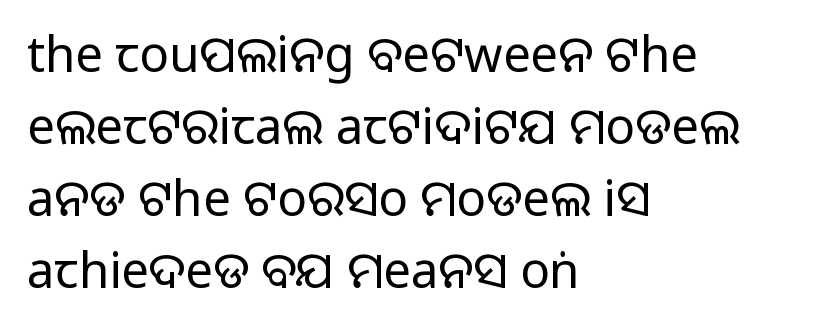
The image shows 49 px sans-serif type, upright; set left-aligned, normal line spacing (1.47x), normal letter spacing, not underlined; medium stroke contrast.
